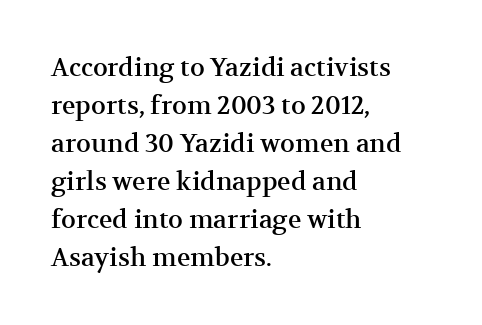
Plain, unruled lines of type. Each word holds together tightly as a unit, with standard inter-letter gaps. Every row of glyphs begins at an identical x-position on the left. Leading matches the norm, producing a regular column.
